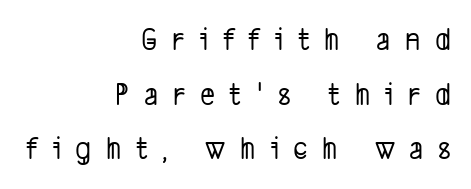
{"serif": "no", "width": "condensed", "stroke_contrast": "low", "x_height": "medium", "monospaced": "no", "underline": "no", "align": "right", "line_spacing_ratio": 1.71, "letter_spacing": "wide", "letter_spacing_em": 0.46, "glyph_px": 32}
